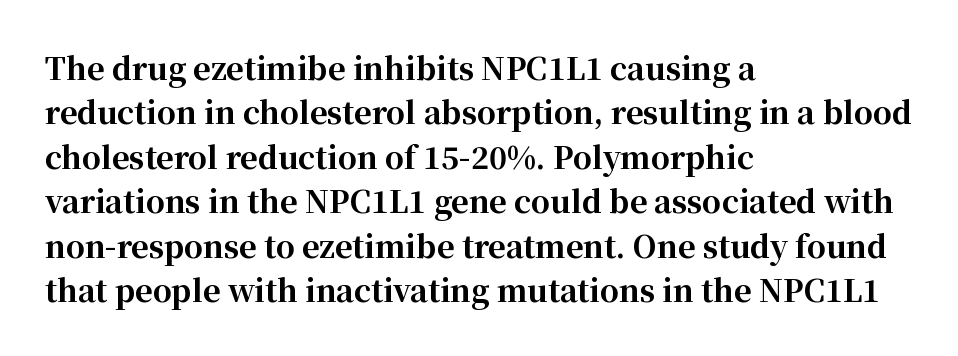
The image shows 30 px bold serif type, upright; set left-aligned, normal line spacing (1.48x), normal letter spacing, not underlined; high stroke contrast and a medium x-height.
